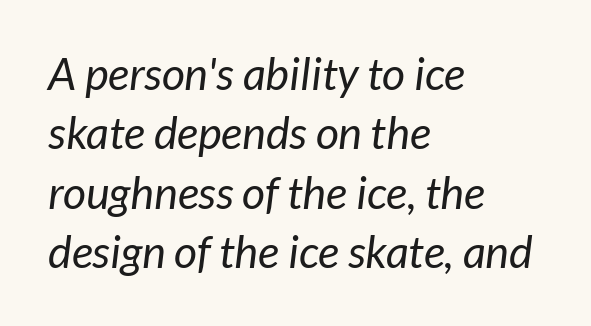
The image shows 45 px regular-weight sans-serif type; set left-aligned, normal line spacing (1.32x), normal letter spacing, not underlined; low stroke contrast and a medium x-height.
